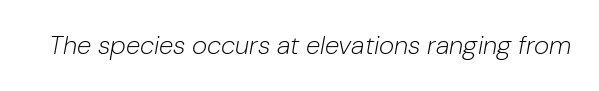
Q: Is the text bold? A: No.
Q: Is the text italic (slanted)? A: Yes, it leans right by about 10 degrees.
Q: Is the text underlined? A: No.
Q: Is the spacing between letters normal or unusually wide? A: Normal.
